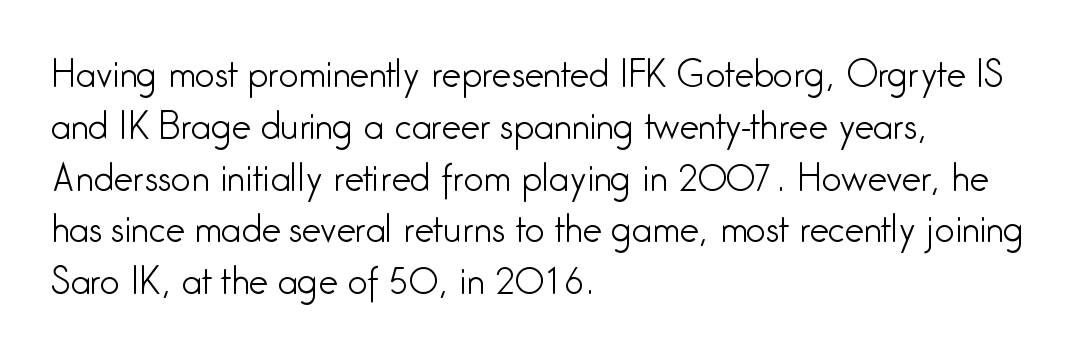
The line-height multiplier appears to be the usual default. The characters are drawn with everyday or finer stroke widths. A typesetter would mark this as roman, not italic. The type is set solid horizontally, with unmodified tracking.
